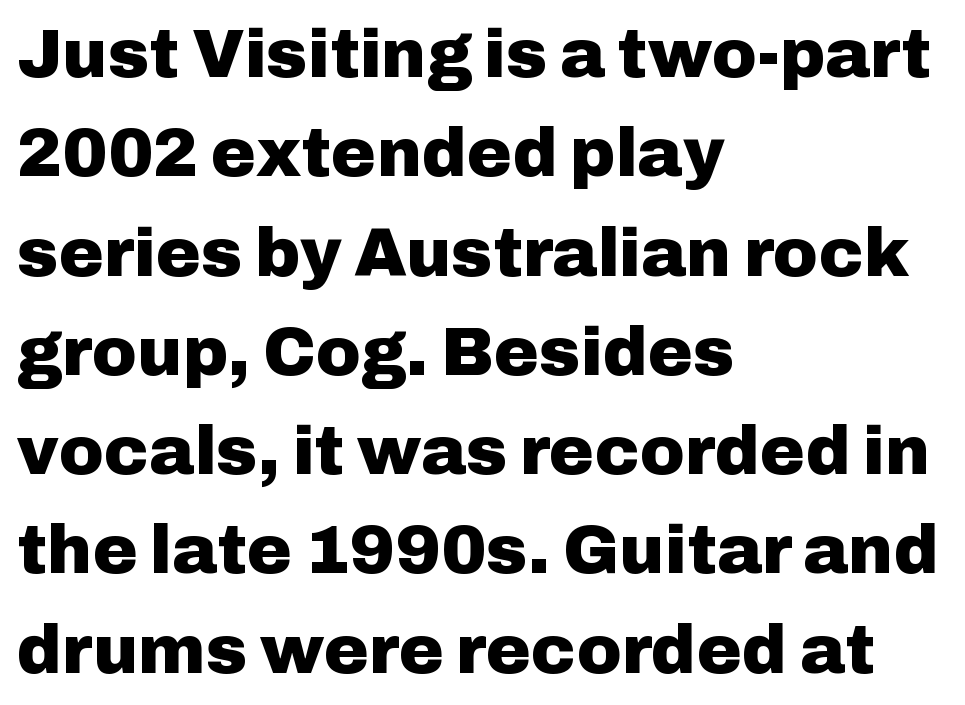
The image shows 68 px heavy sans-serif type, upright; set left-aligned, normal line spacing (1.46x), normal letter spacing, not underlined; low stroke contrast and a medium x-height.
